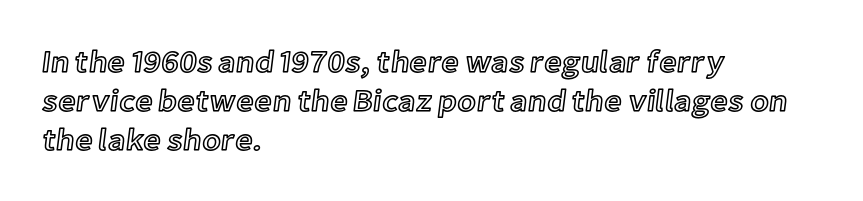
Horizontally, the lines are justified to the leading edge only. This sample has the flowing, uneven cadence of proportional lettering. The gap between lines stays unmarked. This sample keeps an unexceptional amount of space between lines. Honestly, the letter spacing is just normal — you wouldn't notice it.
